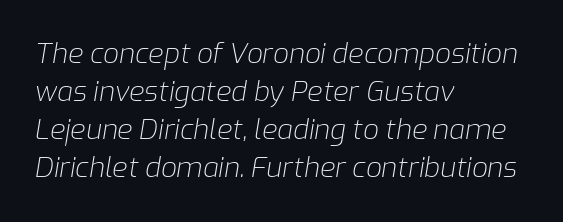
The image shows 28 px light type, italic (leaning right); set left-aligned, normal line spacing (1.36x), normal letter spacing, not underlined; low stroke contrast and a medium x-height.
